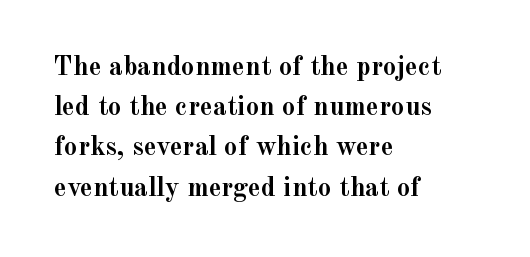
Q: Is the text bold? A: Yes.
Q: Is the text italic (slanted)? A: No, it is upright.
Q: Is the text underlined? A: No.
Q: How is the paragraph aligned? A: Left-aligned.
Q: Is the spacing between letters normal or unusually wide? A: Normal.
Q: Is the spacing between lines tight, normal or loose? A: Normal.
